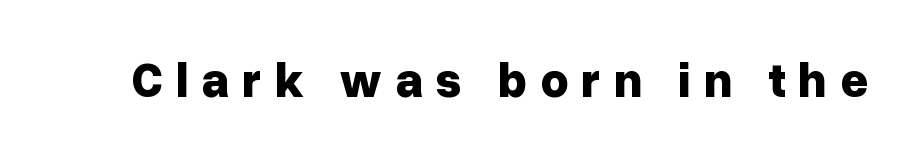
Q: Is the text bold? A: Yes.
Q: Is the text italic (slanted)? A: No, it is upright.
Q: Is the typeface a serif or a sans-serif typeface? A: Sans-serif.
Q: Is the text underlined? A: No.
Q: Is the spacing between letters normal or unusually wide? A: Unusually wide.
Q: Width (condensed, normal, or wide)? A: Normal.
Q: Stroke contrast? A: Low.
Q: x-height? A: Medium.
Q: Monospaced? A: No.
